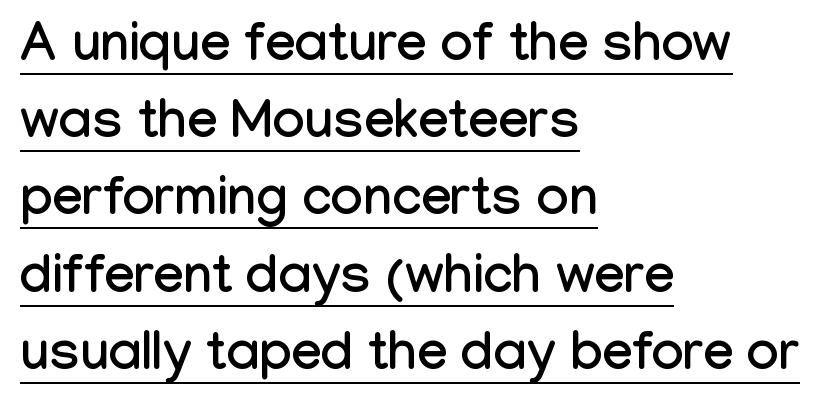
Inter-character spacing is left at the font's built-in metrics. Nope, not italic — everything's standing straight. A baseline rule has been typeset under these characters. Regarding leading, the lines here are spaced in the standard way. The text block is weighted toward the left margin, trailing off unevenly rightward. Nope, no serifs anywhere on these letters.
